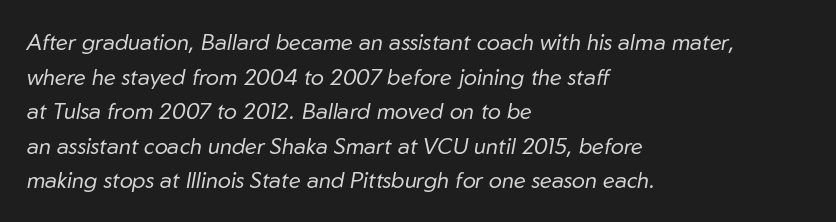
The image shows 22 px text type, italic (leaning right); set left-aligned, normal line spacing (1.57x), normal letter spacing, not underlined.
